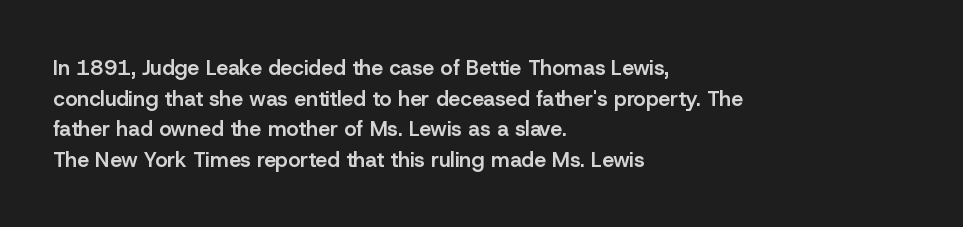
Q: Is the text bold? A: Semi-bold.
Q: Is the text italic (slanted)? A: No, it is upright.
Q: Is the text underlined? A: No.
Q: How is the paragraph aligned? A: Left-aligned.
Q: Is the spacing between letters normal or unusually wide? A: Normal.
Q: Is the spacing between lines tight, normal or loose? A: Normal.
